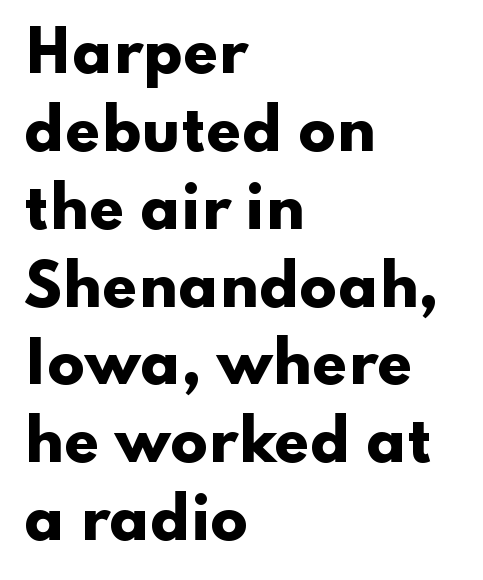
The image shows 56 px heavy, wide sans-serif type, upright; set left-aligned, normal line spacing (1.39x), normal letter spacing, not underlined; low stroke contrast and a small x-height.
